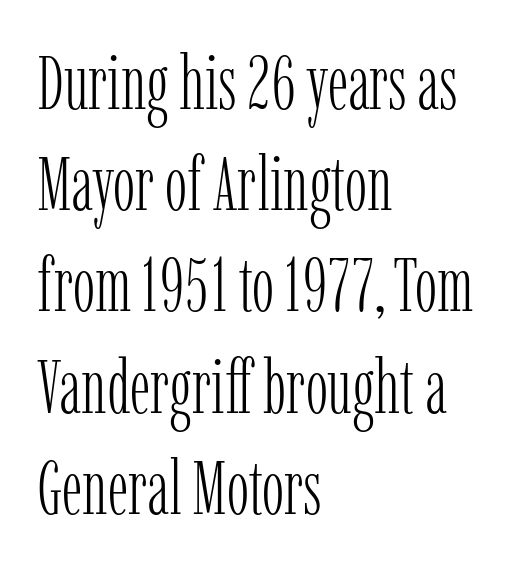
Q: Is the text bold? A: No.
Q: Is the text italic (slanted)? A: No, it is upright.
Q: Is the typeface a serif or a sans-serif typeface? A: Serif.
Q: Is the text underlined? A: No.
Q: How is the paragraph aligned? A: Left-aligned.
Q: Is the spacing between letters normal or unusually wide? A: Normal.
Q: Is the spacing between lines tight, normal or loose? A: Normal.
Q: Width (condensed, normal, or wide)? A: Condensed.
Q: Stroke contrast? A: Low.
Q: x-height? A: Medium.
Q: Monospaced? A: No.
